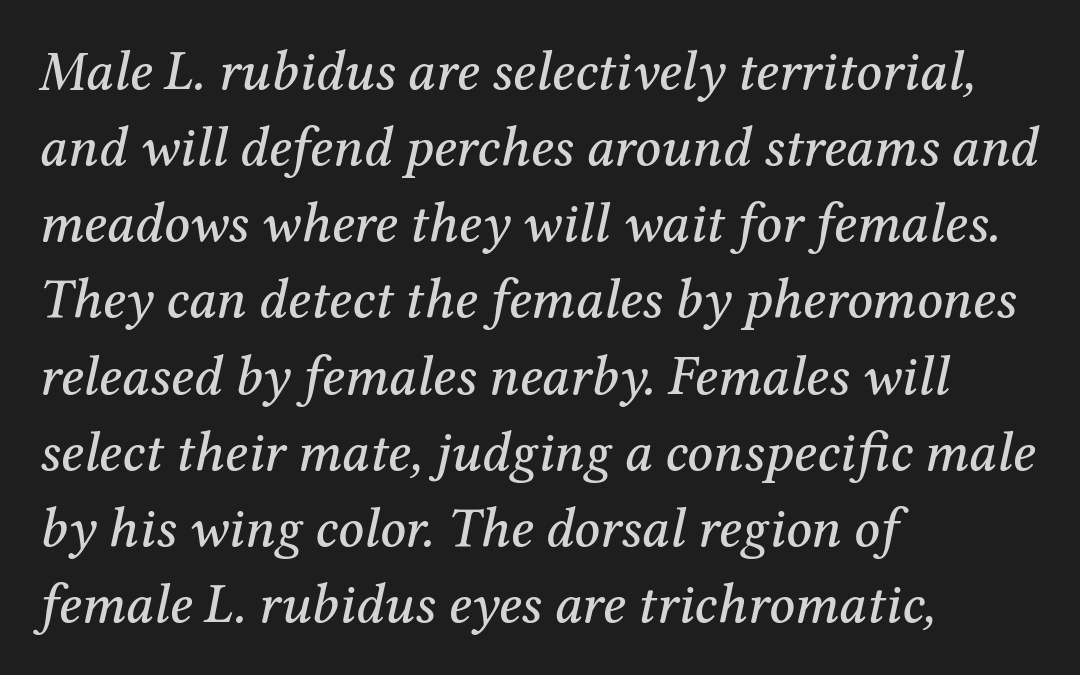
{"serif": "yes", "italic": "yes", "lean": "right", "slant_degrees": 12, "width": "normal", "stroke_contrast": "medium", "x_height": "medium", "monospaced": "no", "underline": "no", "align": "left", "line_spacing": "normal", "line_spacing_ratio": 1.36, "letter_spacing": "normal", "letter_spacing_em": 0.0, "glyph_px": 56}
